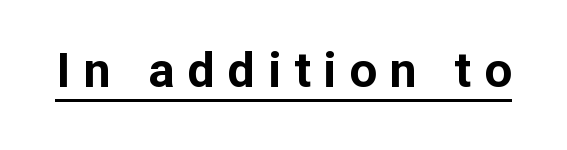
The image shows 49 px bold sans-serif type, upright; set unusually wide letter spacing (+0.26 em), underlined; low stroke contrast and a medium x-height.
